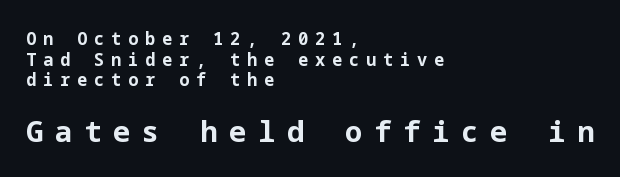
{"serif": "no", "italic": "no", "bold": "yes", "weight": "bold", "width": "normal", "stroke_contrast": "low", "x_height": "medium", "underline": "no", "align": "left", "line_spacing_ratio": 1.21, "letter_spacing": "wide", "letter_spacing_em": 0.4, "larger_block": "second", "size_ratio": 1.71, "glyph_px": 29}
